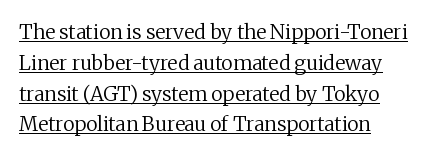
This sample keeps an unexceptional amount of space between lines. No extra ink here — the face is not bold. A classic flush-left, rag-right setting is used for this passage. In terms of letterspacing, this is plain default setting.
